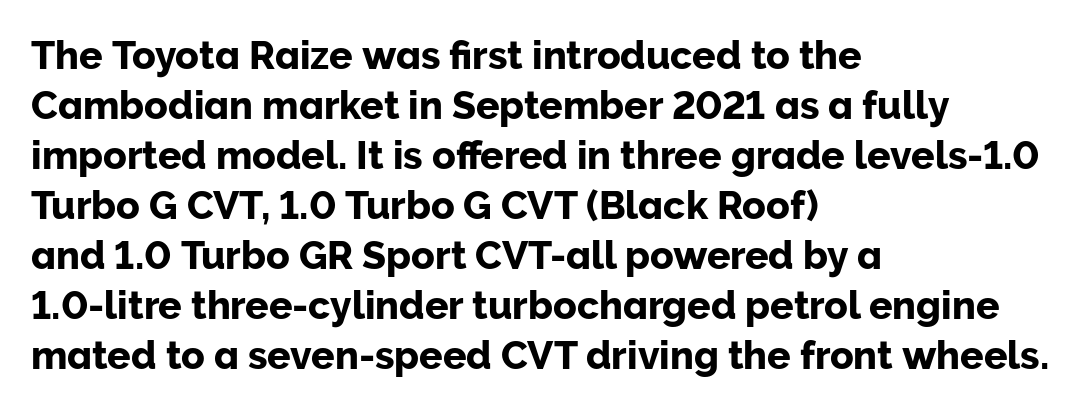
The image shows 39 px sans-serif type, upright; set left-aligned, normal line spacing (1.28x), normal letter spacing, not underlined; low stroke contrast and a medium x-height.
